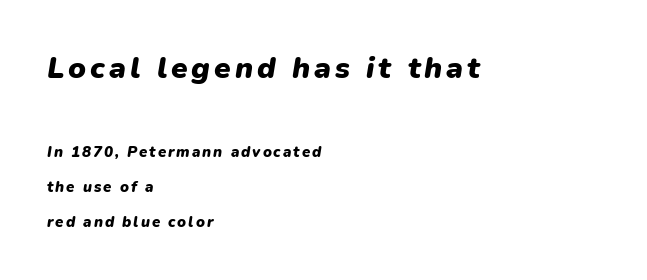
{"italic": "yes", "lean": "right", "slant_degrees": 9, "bold": "yes", "weight": "heavy", "width": "normal", "stroke_contrast": "low", "x_height": "medium", "monospaced": "no", "underline": "no", "align": "left", "line_spacing": "loose", "line_spacing_ratio": 2.33, "larger_block": "first", "size_ratio": 2.0, "glyph_px": 30}
